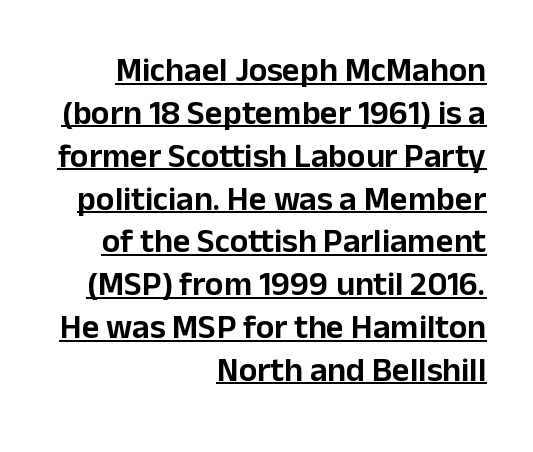
Q: Is the text italic (slanted)? A: No, it is upright.
Q: Is the typeface a serif or a sans-serif typeface? A: Sans-serif.
Q: Is the text underlined? A: Yes.
Q: How is the paragraph aligned? A: Right-aligned.
Q: Is the spacing between letters normal or unusually wide? A: Normal.
Q: Is the spacing between lines tight, normal or loose? A: Normal.
Q: Width (condensed, normal, or wide)? A: Normal.
Q: Stroke contrast? A: Low.
Q: x-height? A: Medium.
Q: Monospaced? A: No.
